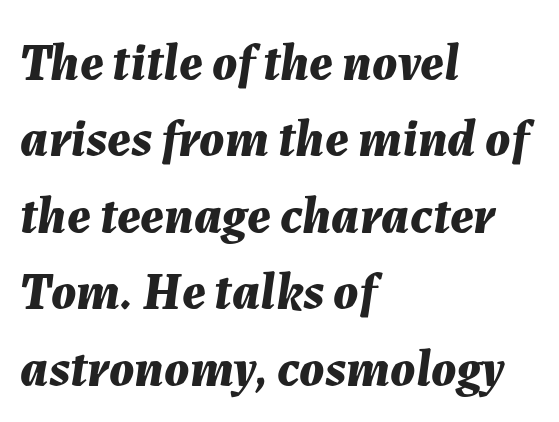
{"italic": "yes", "lean": "right", "slant_degrees": 7, "bold": "yes", "weight": "bold", "width": "normal", "stroke_contrast": "medium", "x_height": "medium", "monospaced": "no", "underline": "no", "align": "left", "line_spacing": "normal", "line_spacing_ratio": 1.47, "letter_spacing": "normal", "letter_spacing_em": 0.0, "glyph_px": 52}
